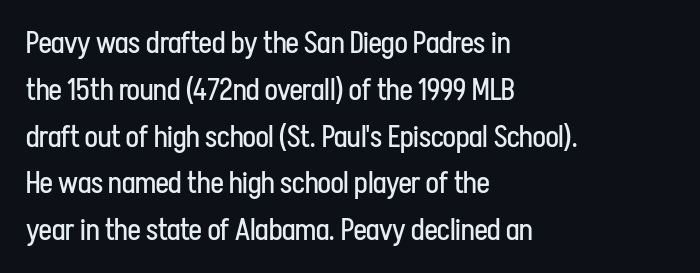
The image shows 30 px regular-weight, condensed sans-serif type, upright; set left-aligned, normal line spacing (1.56x), normal letter spacing, not underlined; low stroke contrast and a medium x-height.
